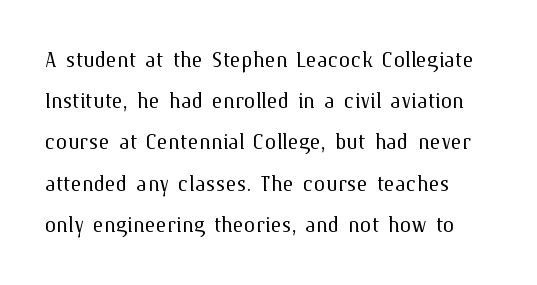
The image shows 29 px light type, upright; set normal line spacing (1.42x), normal letter spacing, not underlined; medium stroke contrast and a medium x-height.
